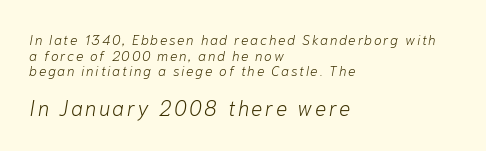
{"italic": "yes", "lean": "right", "slant_degrees": 10, "bold": "no", "underline": "no", "align": "left", "line_spacing": "tight", "line_spacing_ratio": 1.11, "larger_block": "second", "size_ratio": 1.5, "glyph_px": 21}
